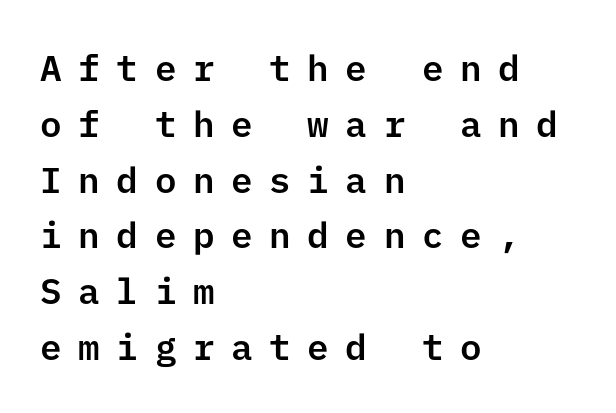
{"serif": "no", "italic": "no", "width": "normal", "stroke_contrast": "low", "x_height": "medium", "underline": "no", "align": "left", "line_spacing": "normal", "line_spacing_ratio": 1.55, "letter_spacing": "wide", "letter_spacing_em": 0.46, "glyph_px": 36}
